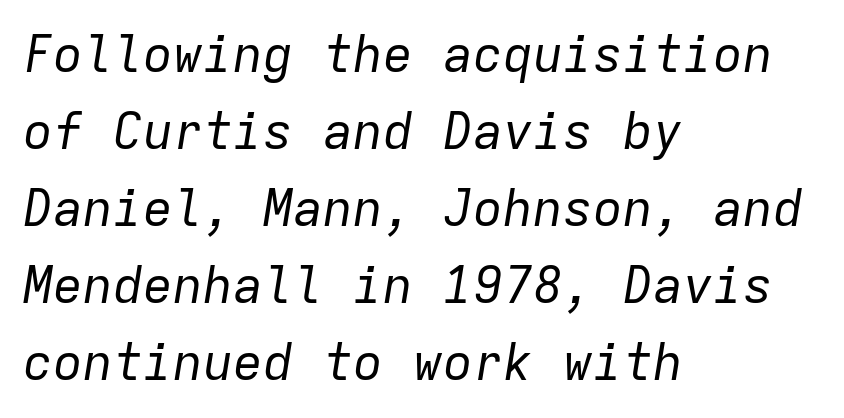
{"italic": "yes", "lean": "right", "slant_degrees": 9, "bold": "no", "weight": "regular", "width": "normal", "stroke_contrast": "low", "x_height": "medium", "monospaced": "yes", "underline": "no", "align": "left", "line_spacing": "normal", "line_spacing_ratio": 1.54, "letter_spacing": "normal", "letter_spacing_em": 0.0, "glyph_px": 50}
